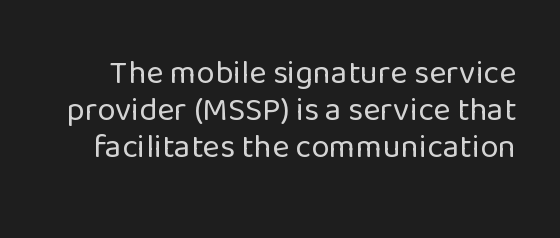
The image shows 33 px regular-weight sans-serif type, upright; set tight line spacing (1.12x), normal letter spacing, not underlined; low stroke contrast and a medium x-height.
